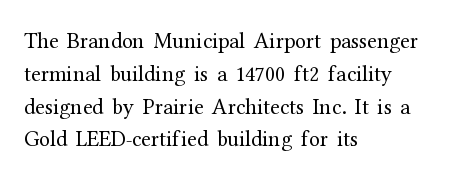
Descender tails drop into unmarked territory. Vertically, the passage feels balanced, rows spaced as you'd expect. The typesetter chose a ragged-right arrangement here. The typography opts for an upright posture over an oblique one. The rendering keeps characters at their native spacing. Stroke mass is kept to a normal reading level or below.
